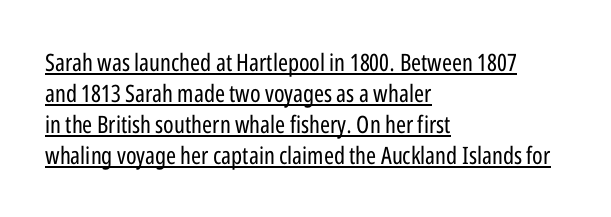
{"italic": "no", "bold": "no", "underline": "yes", "align": "left", "line_spacing": "normal", "line_spacing_ratio": 1.29, "letter_spacing": "normal", "letter_spacing_em": 0.0, "glyph_px": 24}
